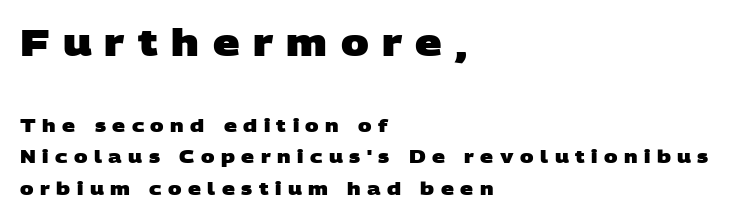
Q: Is the text bold? A: Yes.
Q: Is the typeface a serif or a sans-serif typeface? A: Sans-serif.
Q: Is the text underlined? A: No.
Q: How is the paragraph aligned? A: Left-aligned.
Q: Is the spacing between letters normal or unusually wide? A: Unusually wide.
Q: Which block of text is set in a larger size, the first (top) or the second (bottom)? A: The first (top) one.
Q: Width (condensed, normal, or wide)? A: Wide.
Q: Stroke contrast? A: Low.
Q: x-height? A: Large.
Q: Monospaced? A: No.
